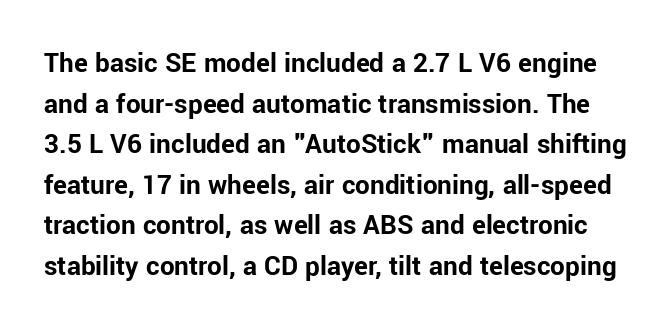
Q: Is the text bold? A: Yes.
Q: Is the text italic (slanted)? A: No, it is upright.
Q: Is the typeface a serif or a sans-serif typeface? A: Sans-serif.
Q: Is the text underlined? A: No.
Q: Is the spacing between letters normal or unusually wide? A: Normal.
Q: Is the spacing between lines tight, normal or loose? A: Normal.
Q: Width (condensed, normal, or wide)? A: Normal.
Q: Stroke contrast? A: Low.
Q: x-height? A: Medium.
Q: Monospaced? A: No.
